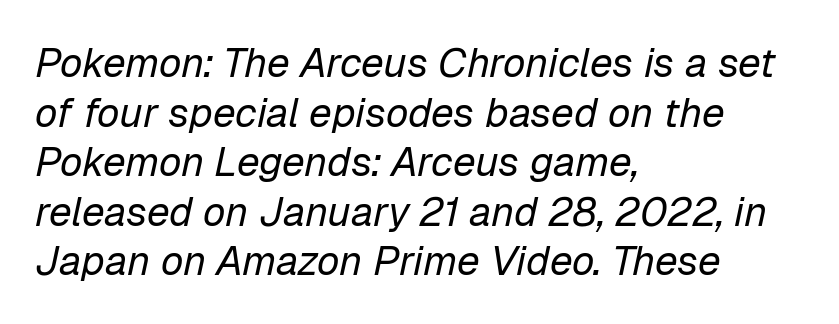
The image shows 41 px regular-weight type, italic (leaning right); set left-aligned, line spacing 1.21x, normal letter spacing, not underlined; low stroke contrast and a medium x-height.
